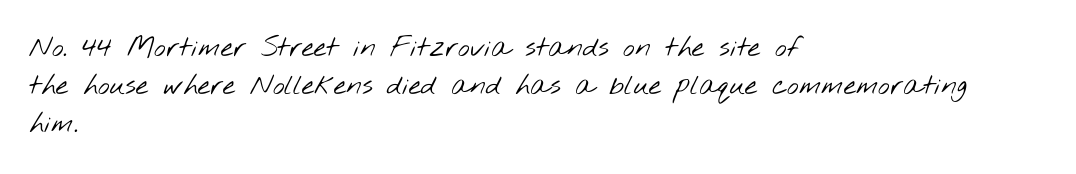
{"serif": "no", "bold": "no", "weight": "light", "width": "wide", "stroke_contrast": "low", "x_height": "small", "monospaced": "no", "underline": "no", "align": "left", "line_spacing": "normal", "line_spacing_ratio": 1.36, "letter_spacing": "normal", "letter_spacing_em": 0.0, "glyph_px": 28}
